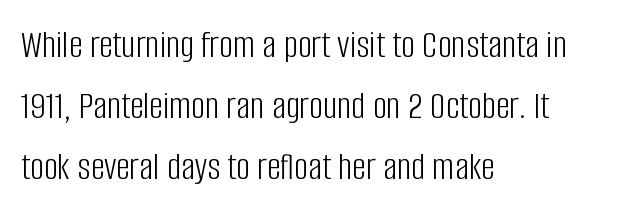
{"serif": "no", "italic": "no", "bold": "no", "weight": "light", "width": "condensed", "stroke_contrast": "low", "x_height": "large", "monospaced": "no", "underline": "no", "align": "left", "line_spacing": "normal", "line_spacing_ratio": 1.56, "letter_spacing": "normal", "letter_spacing_em": 0.0, "glyph_px": 39}
